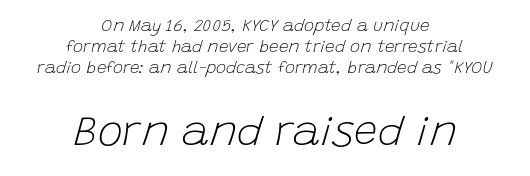
Horizontal alignment here is central, giving a formal, balanced look. Anything drawn beneath the words? Only blank space. Is the type heavy? It reads as light-to-regular instead. The letters are slanted; this is an italic face.
